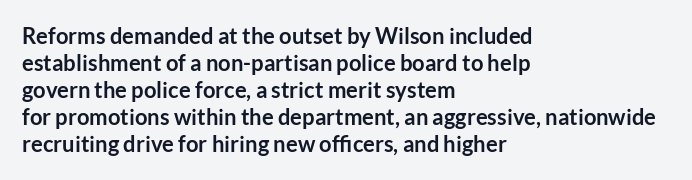
{"italic": "no", "bold": "yes", "underline": "no", "align": "left", "line_spacing_ratio": 1.23, "letter_spacing": "normal", "letter_spacing_em": 0.0, "glyph_px": 22}
